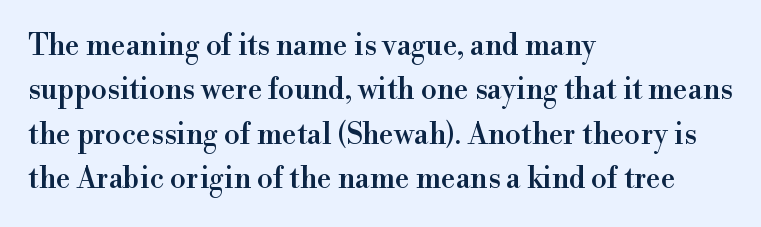
{"serif": "yes", "italic": "no", "width": "normal", "stroke_contrast": "high", "x_height": "small", "monospaced": "no", "underline": "no", "align": "left", "line_spacing": "normal", "line_spacing_ratio": 1.53, "letter_spacing": "normal", "letter_spacing_em": 0.0, "glyph_px": 29}
